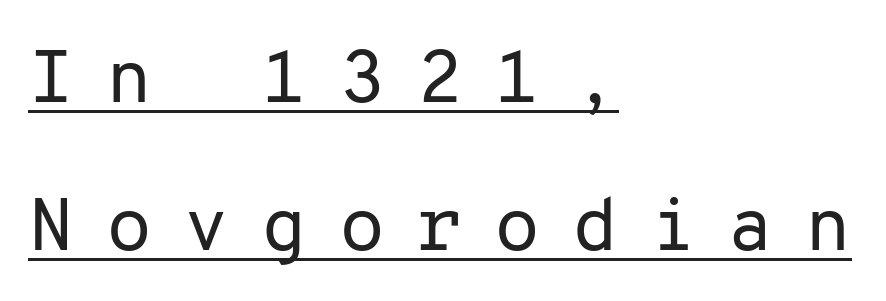
What's the leading like? Stretched, with rows far apart. Every word sits above its own underline. Every character here occupies the same horizontal width, giving the sample a typewriter-like rhythm. To sum up the face: it is a sans, with no serifs. Line beginnings align vertically; line endings do not. Is this a heavy cut? Hardly; it is regular or lighter.
